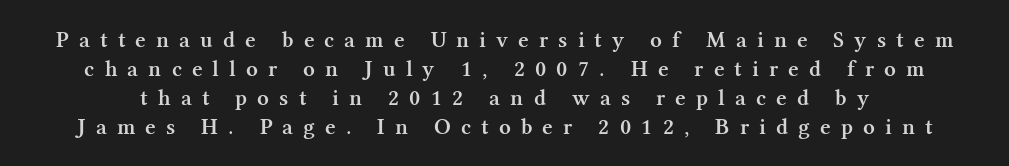
Q: Is the text bold? A: Semi-bold.
Q: Is the text italic (slanted)? A: No, it is upright.
Q: Is the text underlined? A: No.
Q: Is the spacing between letters normal or unusually wide? A: Unusually wide.
Q: Is the spacing between lines tight, normal or loose? A: Normal.
